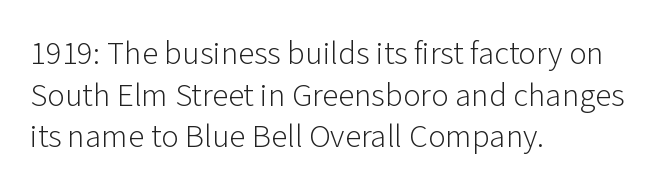
Looks like regular typesetting: each glyph gets only the width it needs. Caption: multi-line text, flush left, ragged right. Nope, no serifs anywhere on these letters. Students, note that the glyphs here touch the page at normal intervals. The string is rendered with underlining switched off.
